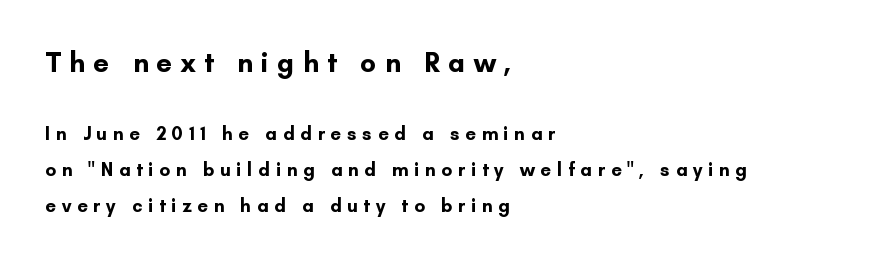
Display-style spreading of the glyphs; the letterfit is very open. This sample is left-justified, so line endings fall wherever the words run out. Do the letters lean? They stand straight. Summary of vertical rhythm: relaxed, with wide interline spacing. The face used here is a sans, in the tradition of grotesques and geometrics.
